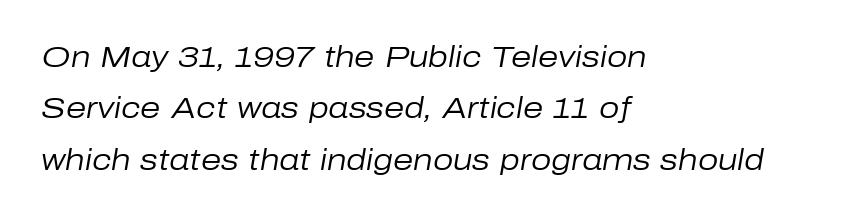
Q: Is the text bold? A: No.
Q: Is the text italic (slanted)? A: Yes, it leans right by about 10 degrees.
Q: Is the text underlined? A: No.
Q: How is the paragraph aligned? A: Left-aligned.
Q: Is the spacing between letters normal or unusually wide? A: Normal.
Q: Width (condensed, normal, or wide)? A: Normal.
Q: Stroke contrast? A: Low.
Q: x-height? A: Medium.
Q: Monospaced? A: No.
